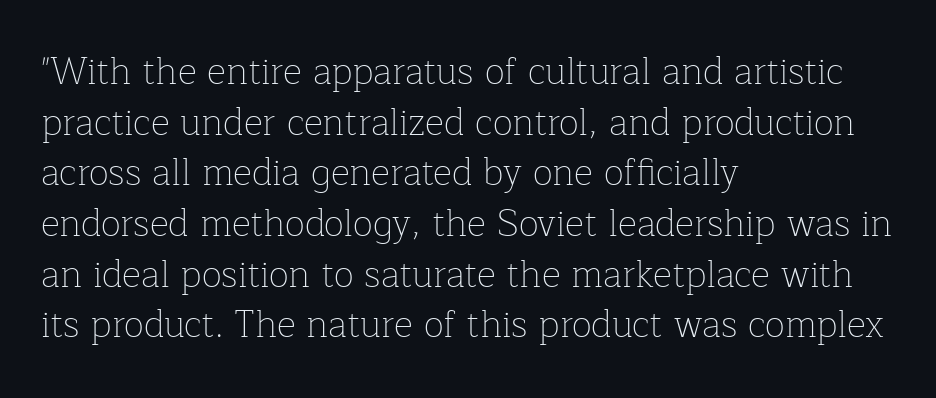
This sample has the flowing, uneven cadence of proportional lettering. The vertical gap from one line to the next is medium. This is serif lettering, the kind often seen in printed books. Does the lettering tilt? It doesn't — this is upright.
